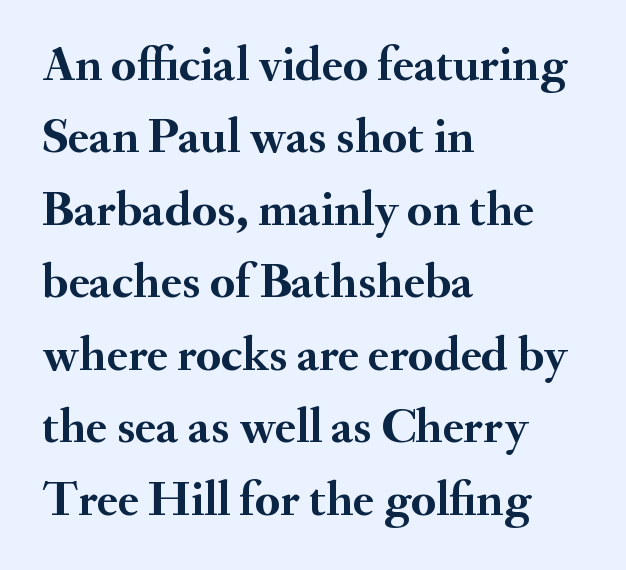
Q: Is the text bold? A: Yes.
Q: Is the text italic (slanted)? A: No, it is upright.
Q: Is the typeface a serif or a sans-serif typeface? A: Serif.
Q: Is the text underlined? A: No.
Q: How is the paragraph aligned? A: Left-aligned.
Q: Is the spacing between letters normal or unusually wide? A: Normal.
Q: Is the spacing between lines tight, normal or loose? A: Normal.
Q: Width (condensed, normal, or wide)? A: Normal.
Q: Stroke contrast? A: Medium.
Q: x-height? A: Small.
Q: Monospaced? A: No.
